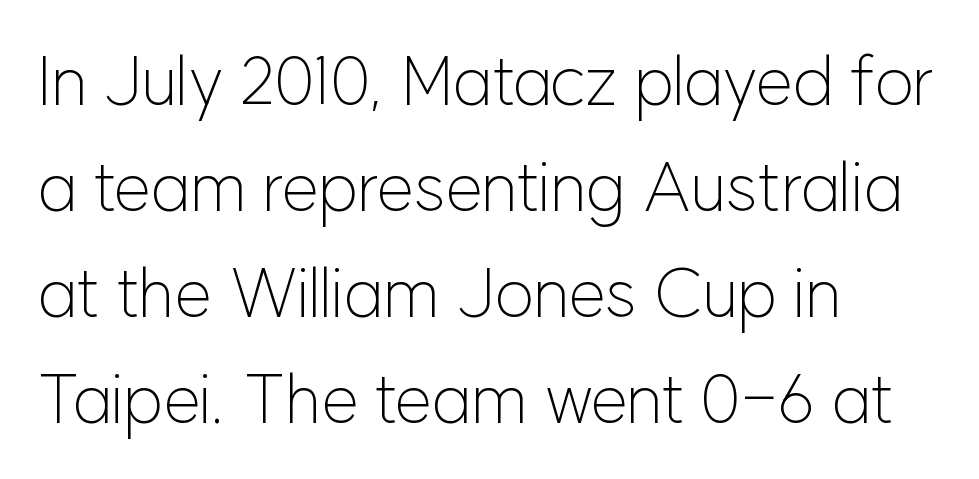
Q: Is the text bold? A: No.
Q: Is the text italic (slanted)? A: No, it is upright.
Q: Is the typeface a serif or a sans-serif typeface? A: Sans-serif.
Q: Is the text underlined? A: No.
Q: How is the paragraph aligned? A: Left-aligned.
Q: Is the spacing between letters normal or unusually wide? A: Normal.
Q: Is the spacing between lines tight, normal or loose? A: Normal.
Q: Width (condensed, normal, or wide)? A: Normal.
Q: Stroke contrast? A: Low.
Q: x-height? A: Medium.
Q: Monospaced? A: No.
